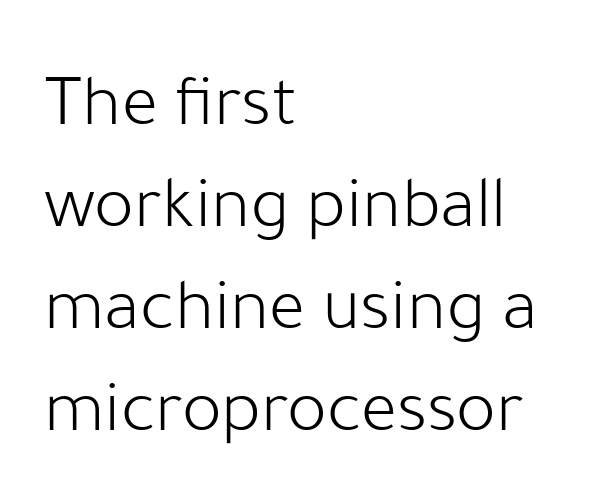
Q: Is the text bold? A: No.
Q: Is the text italic (slanted)? A: No, it is upright.
Q: Is the typeface a serif or a sans-serif typeface? A: Sans-serif.
Q: Is the text underlined? A: No.
Q: How is the paragraph aligned? A: Left-aligned.
Q: Is the spacing between letters normal or unusually wide? A: Normal.
Q: Is the spacing between lines tight, normal or loose? A: Normal.
Q: Width (condensed, normal, or wide)? A: Normal.
Q: Stroke contrast? A: Low.
Q: x-height? A: Medium.
Q: Monospaced? A: No.
